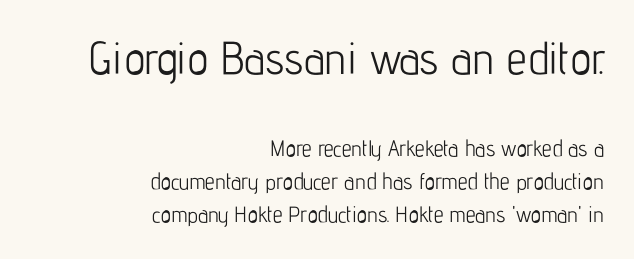
{"serif": "no", "italic": "no", "bold": "no", "weight": "light", "width": "condensed", "stroke_contrast": "low", "x_height": "medium", "monospaced": "no", "underline": "no", "align": "right", "line_spacing": "normal", "line_spacing_ratio": 1.51, "letter_spacing": "normal", "letter_spacing_em": 0.0, "larger_block": "first", "size_ratio": 2.05, "glyph_px": 45}
